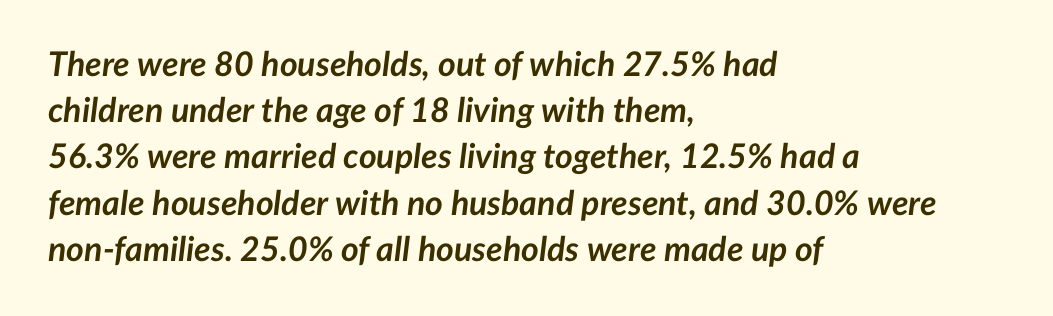
Set as a true bold cut, around the 700 mark. The paragraph shown leans on its left margin. This block has exactly the height ordinary leading produces. Does the lettering tilt? It does — this is italic. Each letter keeps its own natural width here, so spacing adapts to shape.
